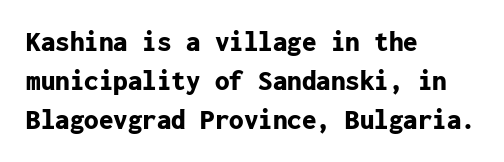
Q: Is the text bold? A: Yes.
Q: Is the text italic (slanted)? A: No, it is upright.
Q: Is the typeface a serif or a sans-serif typeface? A: Sans-serif.
Q: Is the text underlined? A: No.
Q: How is the paragraph aligned? A: Left-aligned.
Q: Is the spacing between letters normal or unusually wide? A: Normal.
Q: Is the spacing between lines tight, normal or loose? A: Normal.
Q: Width (condensed, normal, or wide)? A: Normal.
Q: Stroke contrast? A: Low.
Q: x-height? A: Medium.
Q: Monospaced? A: Yes.
